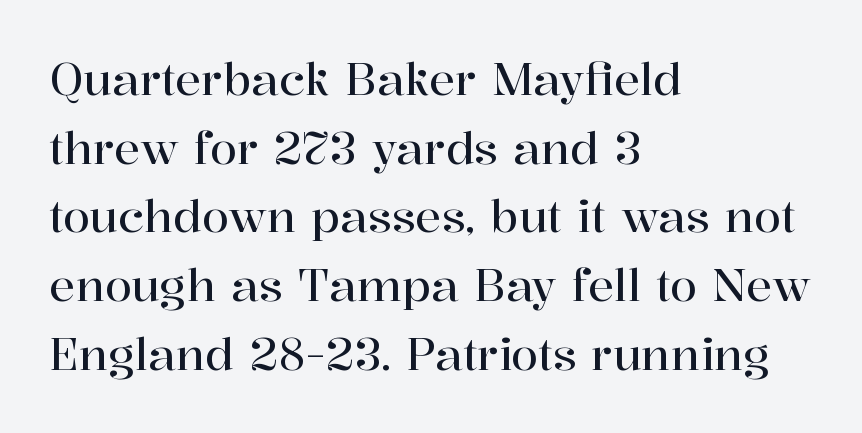
Q: Is the text italic (slanted)? A: No, it is upright.
Q: Is the typeface a serif or a sans-serif typeface? A: Serif.
Q: Is the text underlined? A: No.
Q: How is the paragraph aligned? A: Left-aligned.
Q: Is the spacing between letters normal or unusually wide? A: Normal.
Q: Is the spacing between lines tight, normal or loose? A: Normal.
Q: Width (condensed, normal, or wide)? A: Normal.
Q: Stroke contrast? A: High.
Q: x-height? A: Medium.
Q: Monospaced? A: No.
